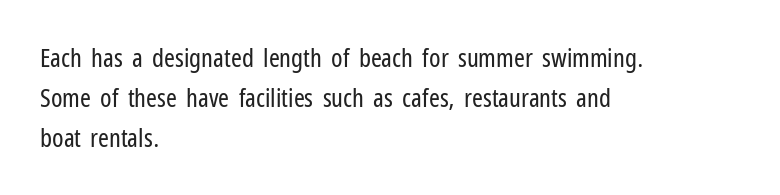
The image shows 26 px text type, upright; set left-aligned, normal line spacing (1.53x), normal letter spacing, not underlined.
